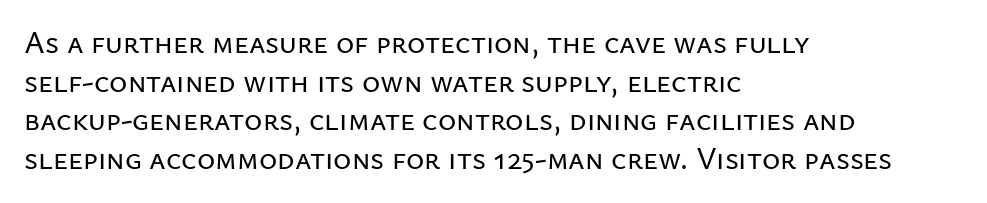
Characters remain perfectly vertical along every line. The foot of each line stays bare and open. Is the letter spacing exaggerated? No — it looks like the ordinary default. Horizontal alignment here is leftward, the default for most running prose. The designer left line spacing at the default.
